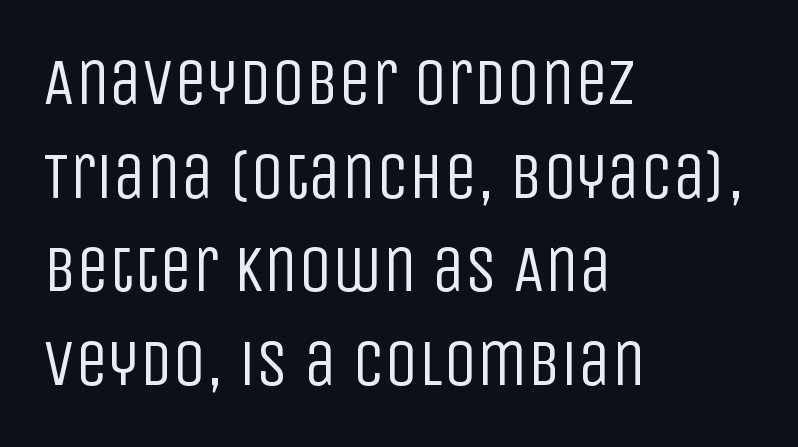
Q: Is the text bold? A: No.
Q: Is the text italic (slanted)? A: No, it is upright.
Q: Is the typeface a serif or a sans-serif typeface? A: Sans-serif.
Q: Is the text underlined? A: No.
Q: How is the paragraph aligned? A: Left-aligned.
Q: Is the spacing between letters normal or unusually wide? A: Normal.
Q: Is the spacing between lines tight, normal or loose? A: Normal.
Q: Width (condensed, normal, or wide)? A: Condensed.
Q: Stroke contrast? A: Low.
Q: x-height? A: Large.
Q: Monospaced? A: No.
